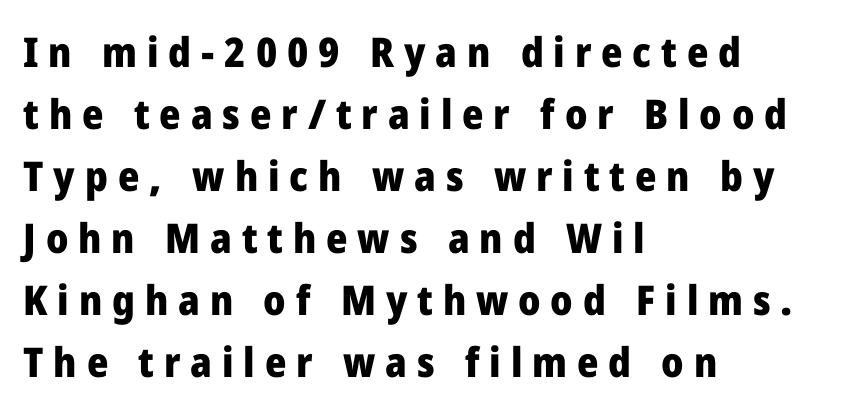
The passage shown stacks its lines at a standard gap. Typographic density is high because the face is bold. Is this a fixed-width face? No — the glyphs have proportional, varying widths. This sample uses a sans-serif face.
